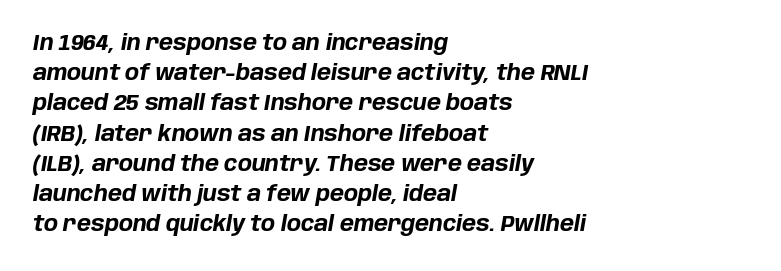
Q: Is the text bold? A: Yes.
Q: Is the text italic (slanted)? A: Yes, it leans right by about 10 degrees.
Q: Is the text underlined? A: No.
Q: How is the paragraph aligned? A: Left-aligned.
Q: Is the spacing between letters normal or unusually wide? A: Normal.
Q: Is the spacing between lines tight, normal or loose? A: Normal.
